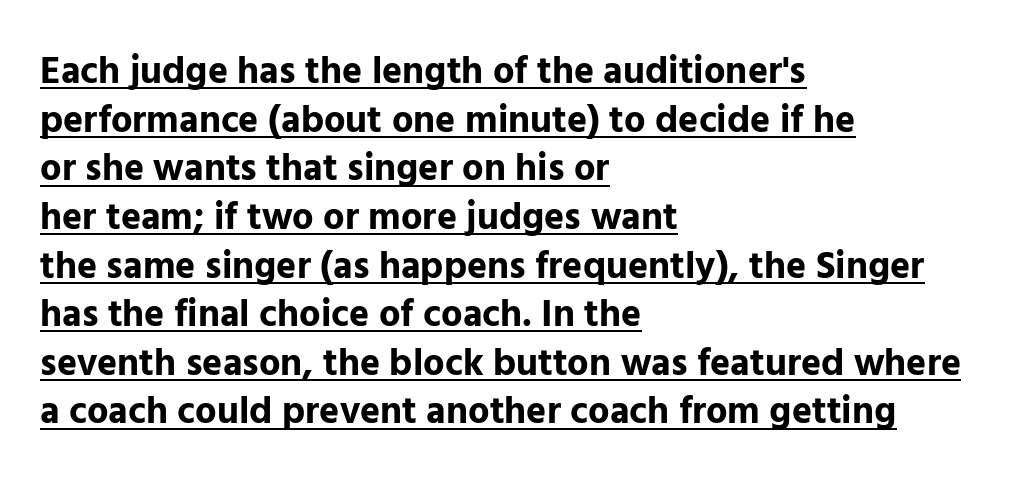
{"serif": "no", "italic": "no", "bold": "yes", "weight": "bold", "width": "normal", "stroke_contrast": "low", "x_height": "medium", "monospaced": "no", "underline": "yes", "align": "left", "line_spacing": "normal", "line_spacing_ratio": 1.28, "letter_spacing": "normal", "letter_spacing_em": 0.0, "glyph_px": 38}
